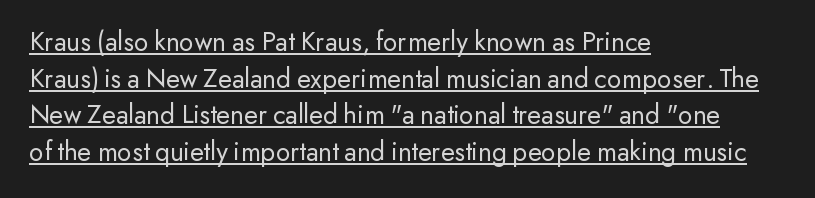
The gaps between neighbouring characters are ordinary and unremarkable. A rule runs beneath these lines of type. Weight: regular or lighter. The space between consecutive lines is moderate.
